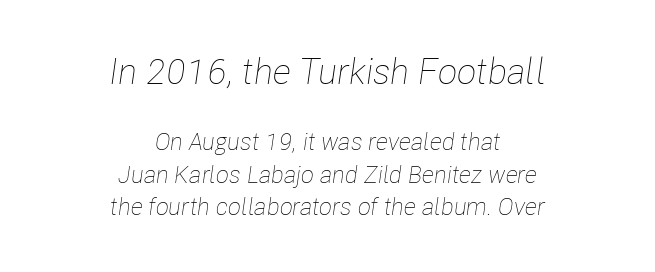
Q: Is the text bold? A: No.
Q: Is the text italic (slanted)? A: Yes, it leans right by about 8 degrees.
Q: Is the text underlined? A: No.
Q: How is the paragraph aligned? A: Centered.
Q: Is the spacing between letters normal or unusually wide? A: Normal.
Q: Is the spacing between lines tight, normal or loose? A: Normal.
Q: Which block of text is set in a larger size, the first (top) or the second (bottom)? A: The first (top) one.
Q: Width (condensed, normal, or wide)? A: Condensed.
Q: Stroke contrast? A: Low.
Q: x-height? A: Medium.
Q: Monospaced? A: No.
